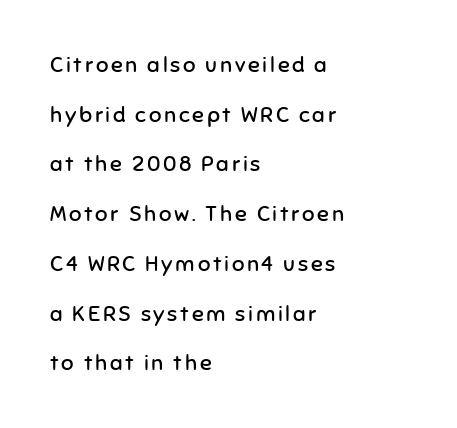
The image shows 22 px text type, upright; set left-aligned, loose line spacing (2.26x), not underlined.
